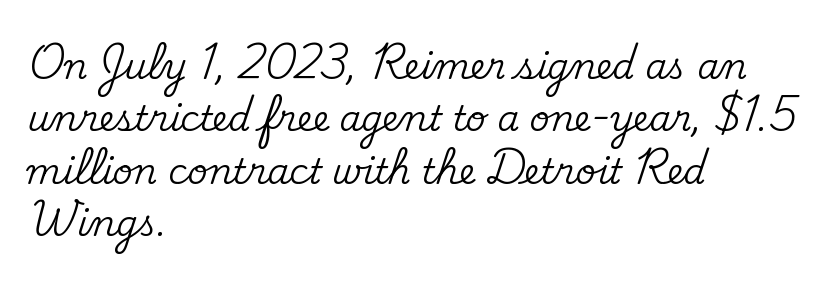
The passage shown is not underscored anywhere. Spacing between characters is what you'd get straight out of the box. The letters advance in unequal steps, a hallmark of proportional type. This rendering uses left alignment, leaving the right contour irregular.
